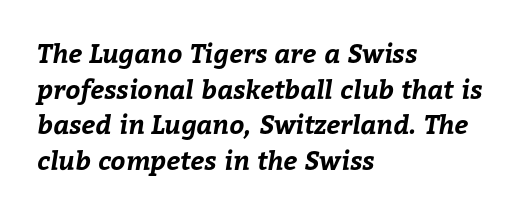
{"bold": "yes", "underline": "no", "align": "left", "line_spacing": "normal", "line_spacing_ratio": 1.37, "letter_spacing": "normal", "letter_spacing_em": 0.0, "glyph_px": 26}
